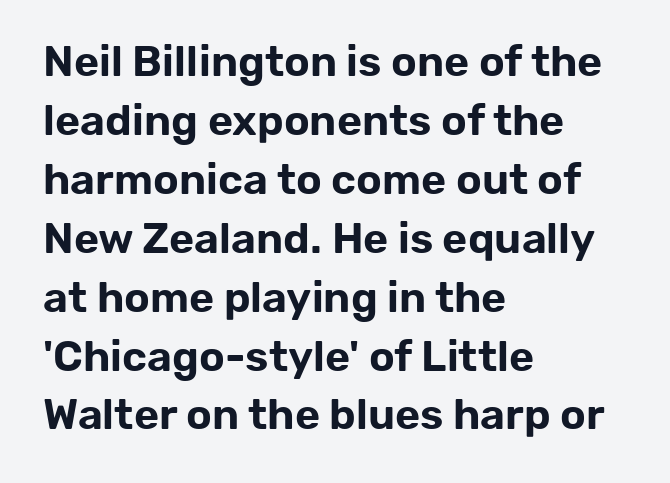
Only glyphs here, with clear space below each row. The letters carry no serifs — their stems end cleanly without finishing strokes. Each new line begins a customary step beneath the previous one. The axis of the letterforms is exactly vertical. This sample has the flowing, uneven cadence of proportional lettering.
